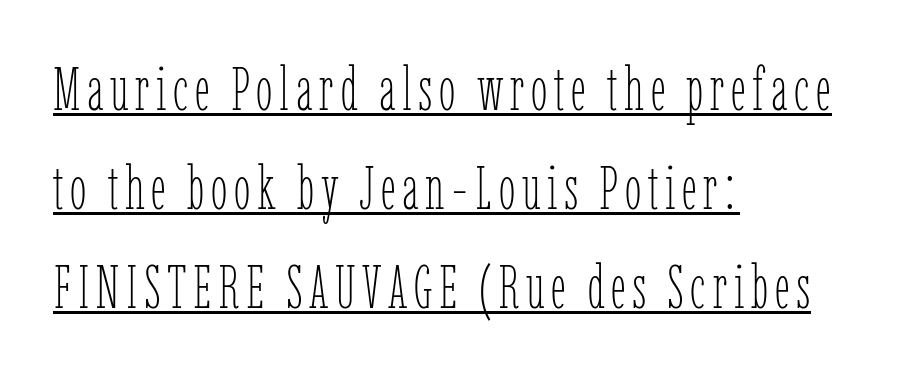
Students, observe: this is what conventionally led text looks like. Beneath each row of characters lies a ruled line. The characters are drawn with everyday or finer stroke widths. The letters stand upright; this is a roman face. The face used here is proportionally spaced, like ordinary book or web type.
